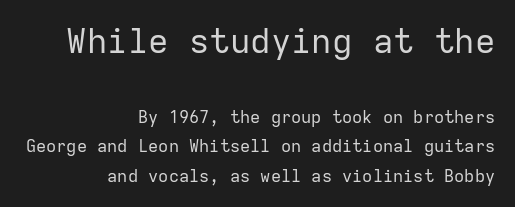
{"serif": "no", "italic": "no", "bold": "no", "weight": "regular", "width": "normal", "stroke_contrast": "low", "x_height": "medium", "monospaced": "yes", "underline": "no", "align": "right", "line_spacing_ratio": 1.73, "letter_spacing": "normal", "letter_spacing_em": 0.0, "larger_block": "first", "size_ratio": 2.0, "glyph_px": 34}
